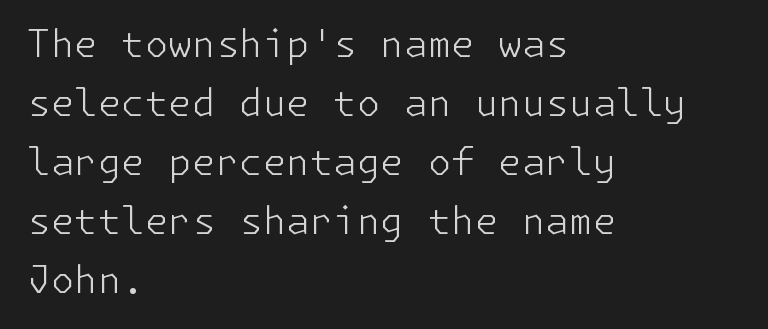
The image shows 38 px light sans-serif type, upright; set left-aligned, normal line spacing (1.55x), normal letter spacing, not underlined; low stroke contrast and a medium x-height.
